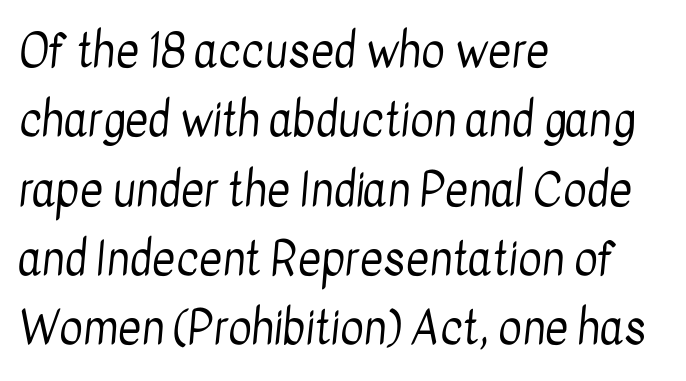
The image shows 45 px regular-weight, condensed sans-serif type; set left-aligned, normal line spacing (1.54x), normal letter spacing, not underlined; low stroke contrast and a medium x-height.
